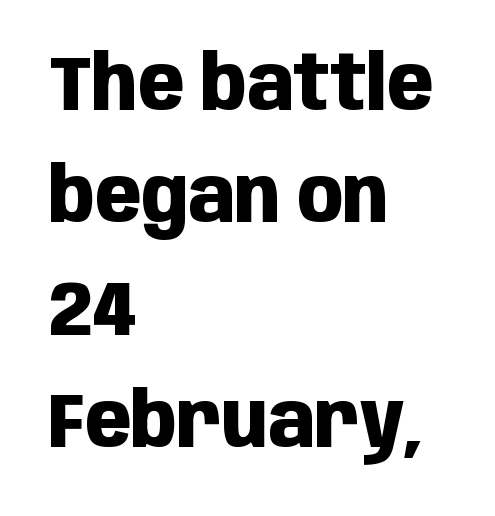
Q: Is the text bold? A: Yes.
Q: Is the text italic (slanted)? A: No, it is upright.
Q: Is the typeface a serif or a sans-serif typeface? A: Sans-serif.
Q: Is the text underlined? A: No.
Q: How is the paragraph aligned? A: Left-aligned.
Q: Is the spacing between letters normal or unusually wide? A: Normal.
Q: Is the spacing between lines tight, normal or loose? A: Normal.
Q: Width (condensed, normal, or wide)? A: Condensed.
Q: Stroke contrast? A: Low.
Q: x-height? A: Large.
Q: Monospaced? A: No.
